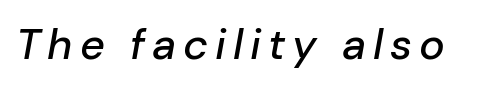
Q: Is the text italic (slanted)? A: Yes, it leans right by about 10 degrees.
Q: Is the text underlined? A: No.
Q: Width (condensed, normal, or wide)? A: Normal.
Q: Stroke contrast? A: Low.
Q: x-height? A: Medium.
Q: Monospaced? A: No.
